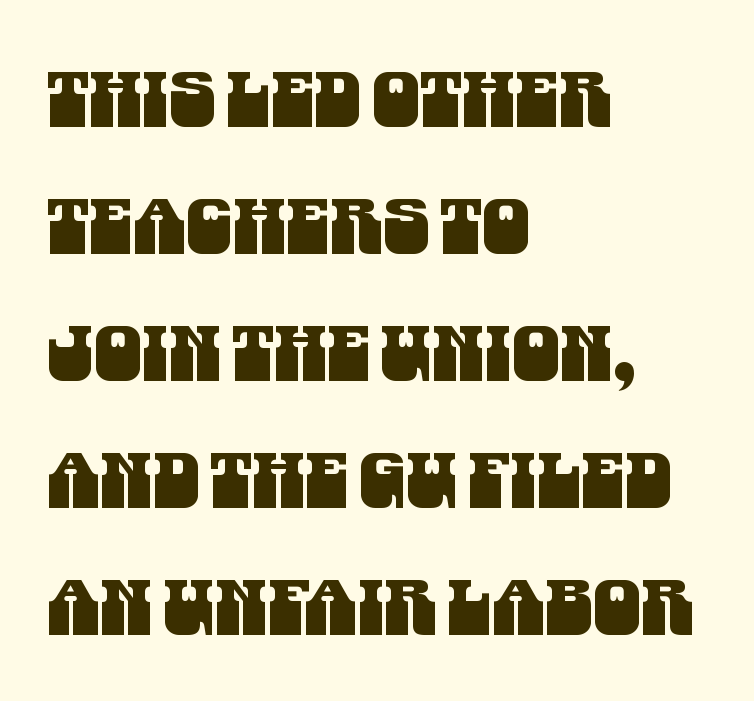
Q: Is the typeface a serif or a sans-serif typeface? A: Sans-serif.
Q: Is the text underlined? A: No.
Q: How is the paragraph aligned? A: Left-aligned.
Q: Is the spacing between letters normal or unusually wide? A: Normal.
Q: Is the spacing between lines tight, normal or loose? A: Normal.
Q: Width (condensed, normal, or wide)? A: Condensed.
Q: Stroke contrast? A: Medium.
Q: x-height? A: Large.
Q: Monospaced? A: No.
